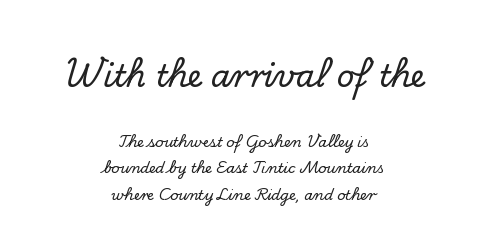
Q: Is the text italic (slanted)? A: Yes.
Q: Is the typeface a serif or a sans-serif typeface? A: Serif.
Q: Is the text underlined? A: No.
Q: How is the paragraph aligned? A: Centered.
Q: Is the spacing between letters normal or unusually wide? A: Normal.
Q: Is the spacing between lines tight, normal or loose? A: Loose.
Q: Which block of text is set in a larger size, the first (top) or the second (bottom)? A: The first (top) one.
Q: Width (condensed, normal, or wide)? A: Normal.
Q: Stroke contrast? A: Low.
Q: x-height? A: Small.
Q: Monospaced? A: No.
